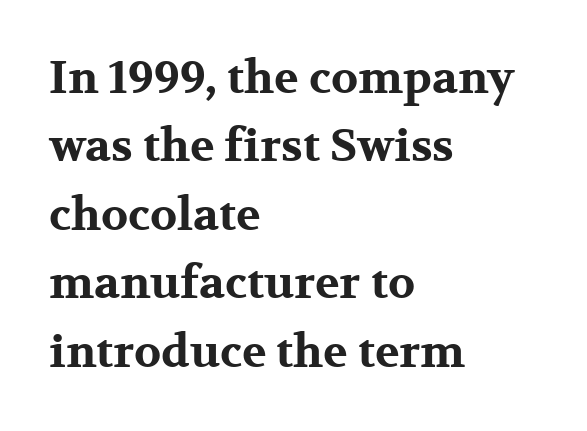
Compared with typical paragraphs, the rows here are spaced about the same. The specimen reads as upright at a glance. Just letters on the line, the space beneath them empty. Characters follow at the spacing the type designer built in.
